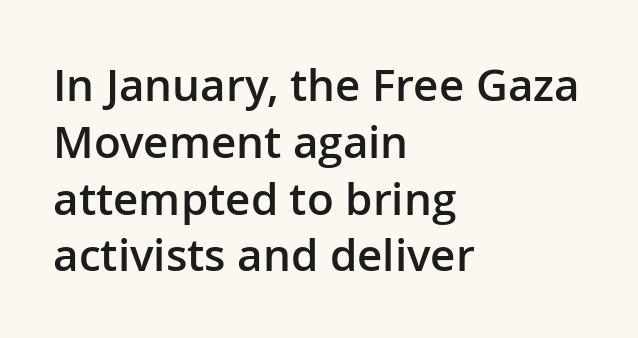
The image shows 44 px semibold sans-serif type, upright; set left-aligned, normal line spacing (1.29x), normal letter spacing, not underlined; low stroke contrast and a medium x-height.
